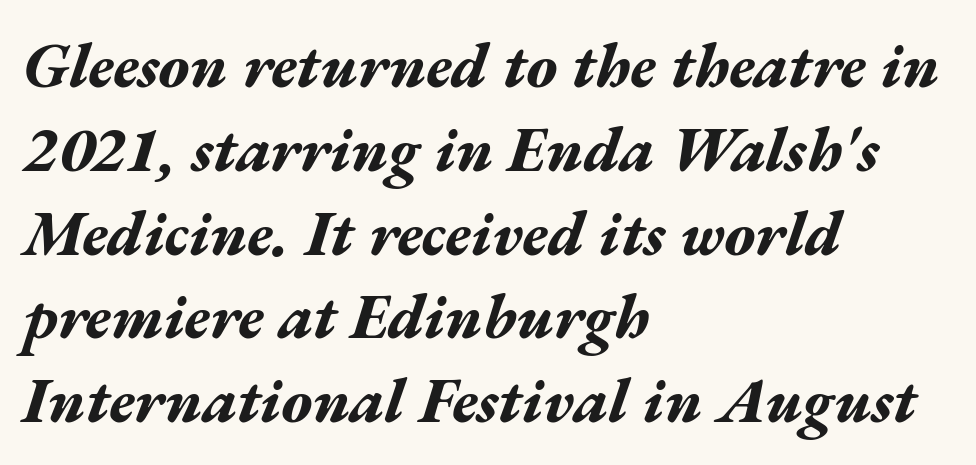
{"italic": "yes", "lean": "right", "slant_degrees": 17, "bold": "yes", "weight": "bold", "width": "wide", "stroke_contrast": "medium", "x_height": "medium", "monospaced": "no", "underline": "no", "align": "left", "line_spacing": "normal", "line_spacing_ratio": 1.33, "letter_spacing": "normal", "letter_spacing_em": 0.0, "glyph_px": 63}
